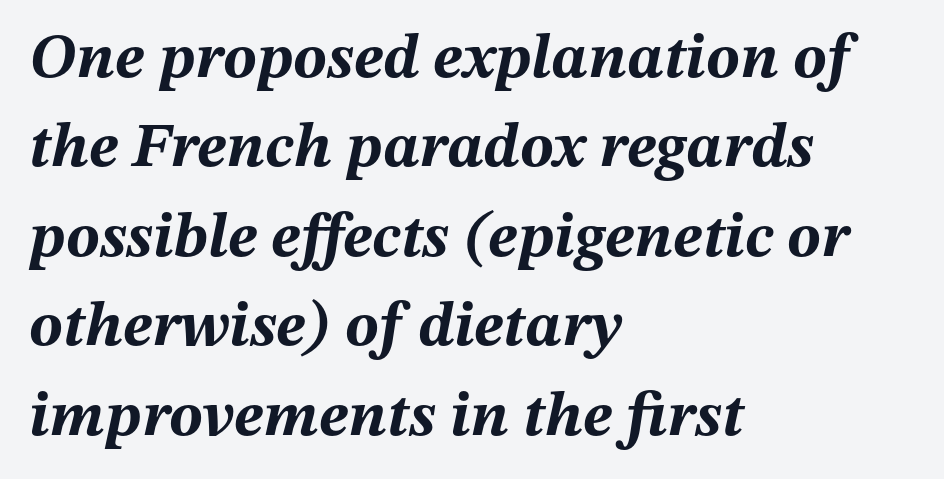
The image shows 63 px bold type, italic (leaning right); set left-aligned, normal line spacing (1.42x), normal letter spacing, not underlined; medium stroke contrast and a medium x-height.
